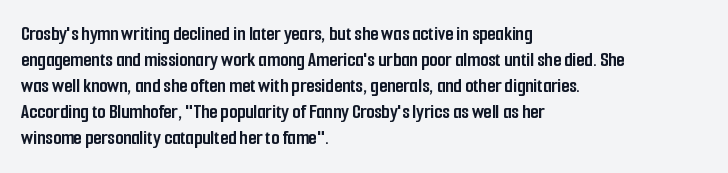
The strokes are fattened all the way to bold. Visually the block forms a straight wall on the left and a jagged coastline on the right. A typesetter would mark this as roman, not italic. The words here are not underlined.
